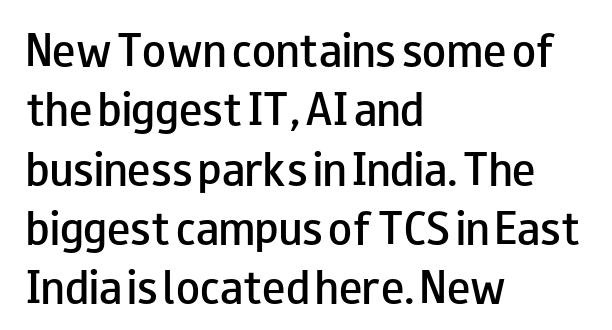
Q: Is the text bold? A: Semi-bold.
Q: Is the text italic (slanted)? A: No, it is upright.
Q: Is the typeface a serif or a sans-serif typeface? A: Sans-serif.
Q: Is the text underlined? A: No.
Q: How is the paragraph aligned? A: Left-aligned.
Q: Is the spacing between letters normal or unusually wide? A: Normal.
Q: Is the spacing between lines tight, normal or loose? A: Normal.
Q: Width (condensed, normal, or wide)? A: Wide.
Q: Stroke contrast? A: Low.
Q: x-height? A: Small.
Q: Monospaced? A: No.
